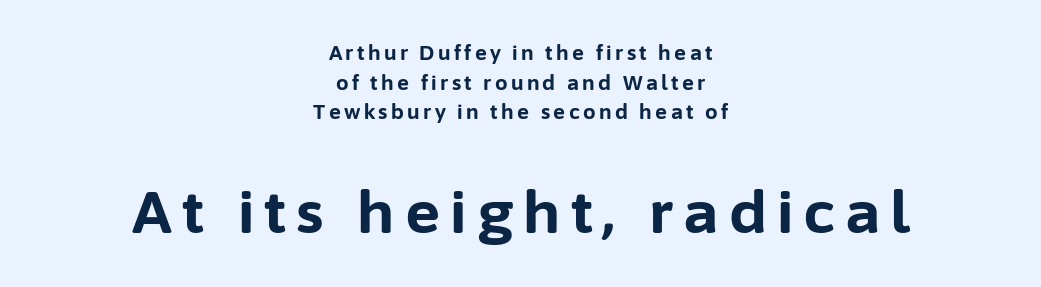
Spacing verdict: proportional, widths tailored to each character. Ascenders rise straight up at ninety degrees. Chunky letters — that's bold for sure. The passage shown stacks its lines at a standard gap. Only glyphs here, with clear space below each row. The paragraph shown floats in the horizontal middle.
